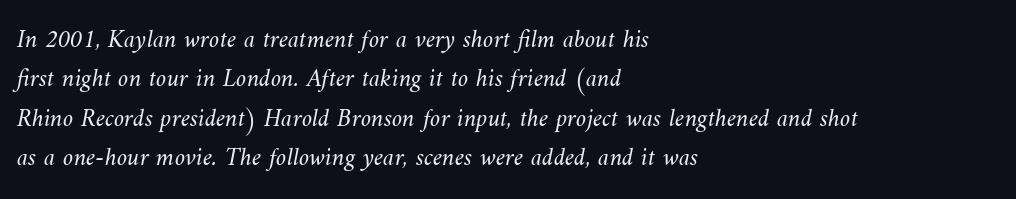
{"bold": "no", "underline": "no", "align": "left", "line_spacing": "normal", "line_spacing_ratio": 1.51, "letter_spacing": "normal", "letter_spacing_em": 0.0, "glyph_px": 26}
